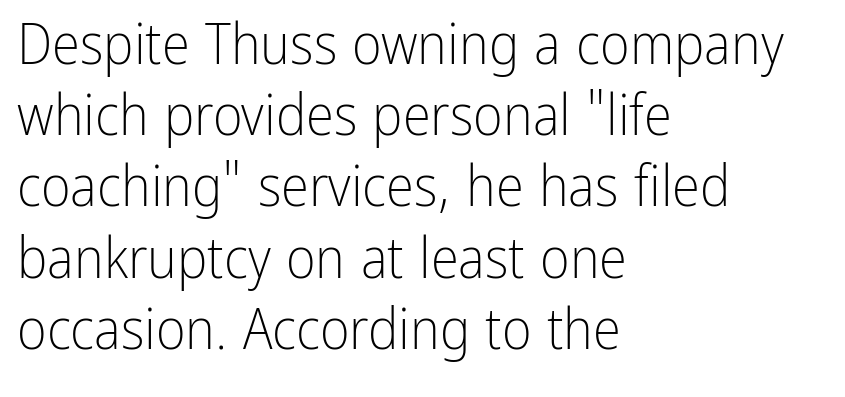
The image shows 57 px light, condensed sans-serif type, upright; set left-aligned, normal line spacing (1.25x), normal letter spacing, not underlined; low stroke contrast and a medium x-height.
